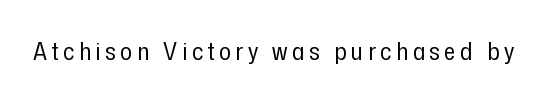
The image shows 25 px text type, upright; set not underlined.
